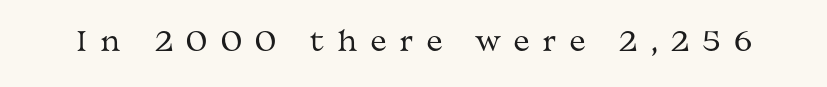
Q: Is the text bold? A: No.
Q: Is the text italic (slanted)? A: No, it is upright.
Q: Is the text underlined? A: No.
Q: Is the spacing between letters normal or unusually wide? A: Unusually wide.
